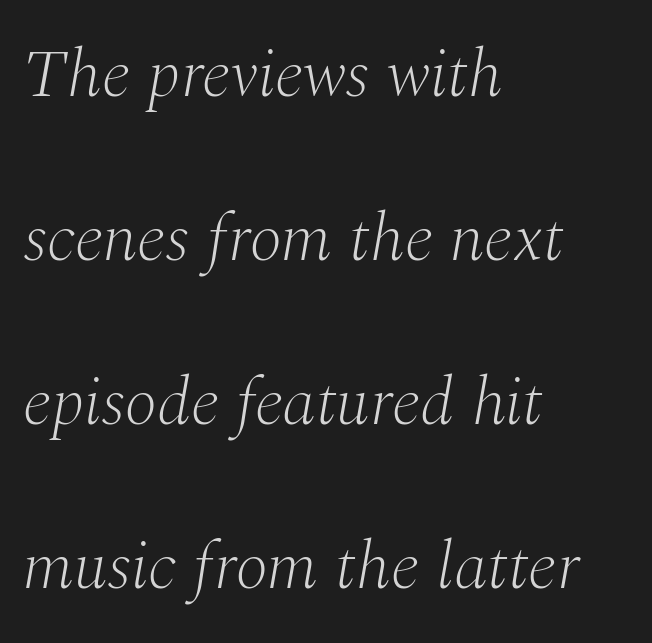
Q: Is the text bold? A: No.
Q: Is the text italic (slanted)? A: Yes, it leans right by about 10 degrees.
Q: Is the typeface a serif or a sans-serif typeface? A: Serif.
Q: Is the text underlined? A: No.
Q: How is the paragraph aligned? A: Left-aligned.
Q: Is the spacing between letters normal or unusually wide? A: Normal.
Q: Is the spacing between lines tight, normal or loose? A: Loose.
Q: Width (condensed, normal, or wide)? A: Normal.
Q: Stroke contrast? A: Medium.
Q: x-height? A: Medium.
Q: Monospaced? A: No.
